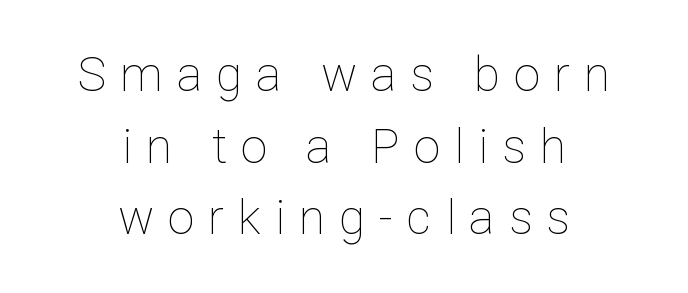
The image shows 48 px thin type, upright; set centered, normal line spacing (1.49x), unusually wide letter spacing (+0.29 em), not underlined; low stroke contrast and a medium x-height.
